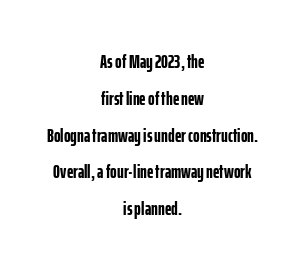
{"italic": "no", "bold": "yes", "underline": "no", "align": "center", "line_spacing_ratio": 1.84, "letter_spacing": "normal", "letter_spacing_em": 0.0, "glyph_px": 20}
